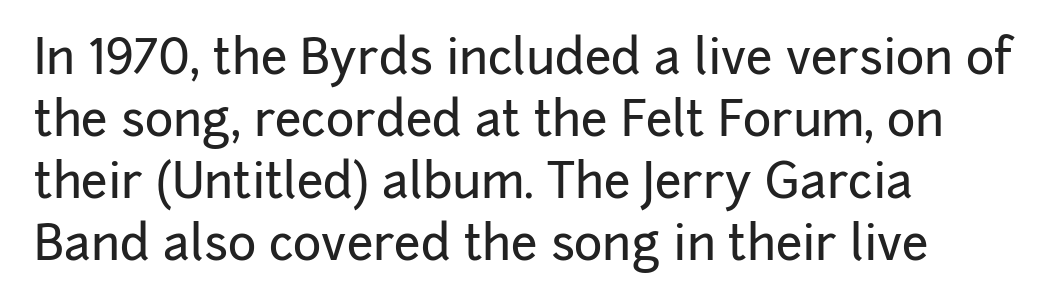
{"serif": "no", "italic": "no", "width": "normal", "stroke_contrast": "low", "x_height": "medium", "monospaced": "no", "underline": "no", "align": "left", "line_spacing": "normal", "line_spacing_ratio": 1.29, "letter_spacing": "normal", "letter_spacing_em": 0.0, "glyph_px": 48}
